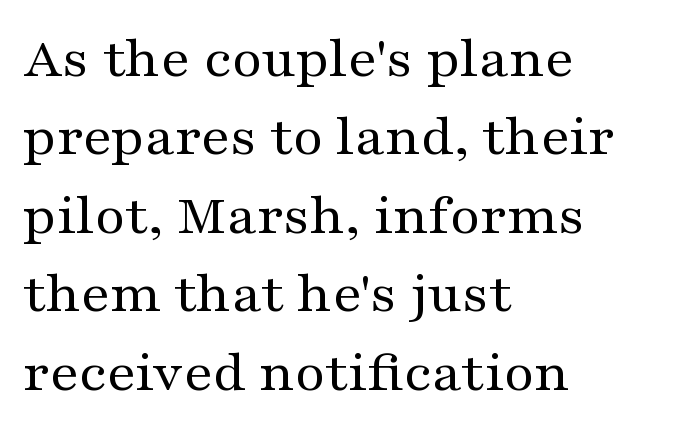
The lines sit at an ordinary, default distance from one another. The rendering uses natural spacing where letterforms have individual widths. Yep, those are serifs on the letters. All the whitespace from short lines collects on the right. The gaps between neighbouring characters are ordinary and unremarkable. Just letters on the line, the space beneath them empty.
